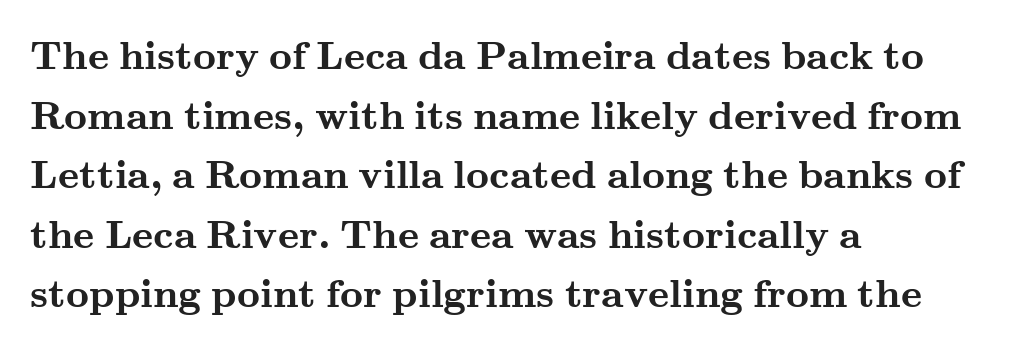
Q: Is the text bold? A: Yes.
Q: Is the text italic (slanted)? A: No, it is upright.
Q: Is the typeface a serif or a sans-serif typeface? A: Serif.
Q: Is the text underlined? A: No.
Q: How is the paragraph aligned? A: Left-aligned.
Q: Is the spacing between letters normal or unusually wide? A: Normal.
Q: Is the spacing between lines tight, normal or loose? A: Normal.
Q: Width (condensed, normal, or wide)? A: Wide.
Q: Stroke contrast? A: Medium.
Q: x-height? A: Small.
Q: Monospaced? A: No.
